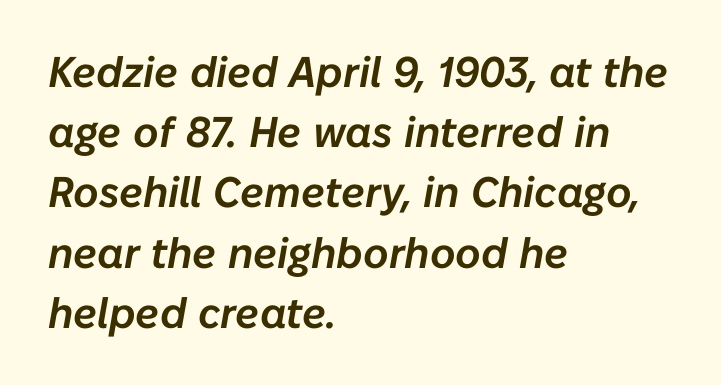
The image shows 43 px text type, italic (leaning right); set left-aligned, normal line spacing (1.4x), normal letter spacing, not underlined; low stroke contrast and a medium x-height.
